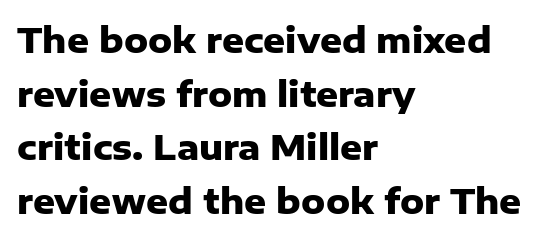
Stroke terminals: plain, sans-serif. A bare baseline throughout the passage. The letterforms sit shoulder to shoulder at normal distance. Look at the stroke-to-counter ratio: heavy, a bold. Which margin do the lines hug? The left one — the right edge is uneven. If you drew a line through each stem, it would be perfectly vertical.
